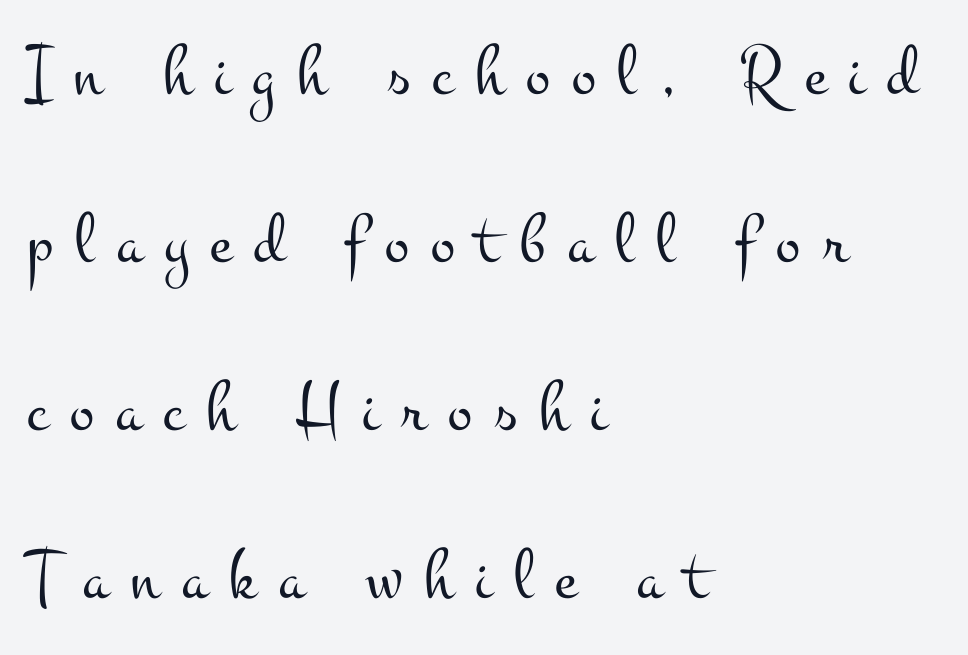
{"bold": "no", "weight": "light", "width": "wide", "stroke_contrast": "medium", "x_height": "small", "monospaced": "no", "underline": "no", "align": "left", "line_spacing": "loose", "line_spacing_ratio": 2.3, "letter_spacing": "wide", "letter_spacing_em": 0.3, "glyph_px": 73}
